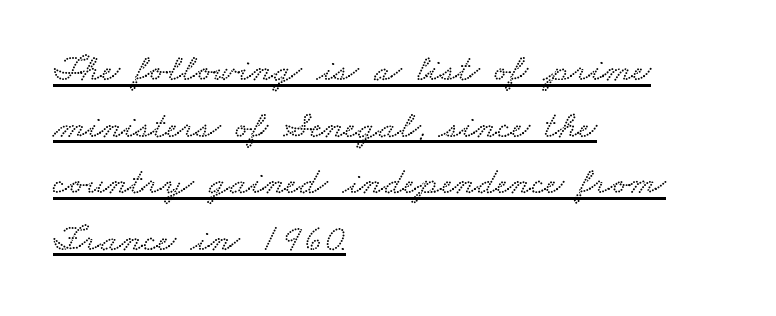
Q: Is the text underlined? A: Yes.
Q: How is the paragraph aligned? A: Left-aligned.
Q: Is the spacing between letters normal or unusually wide? A: Normal.
Q: Is the spacing between lines tight, normal or loose? A: Normal.
Q: Width (condensed, normal, or wide)? A: Wide.
Q: Stroke contrast? A: Low.
Q: x-height? A: Small.
Q: Monospaced? A: No.
